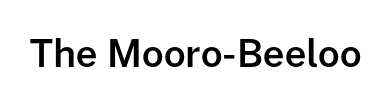
Style check: upright. These lines keep a tight, regular rhythm from letter to letter. As a designer I'd log this as weight 600, semibold. The gap between lines stays unmarked. The type family on display is of the sans-serif kind.
